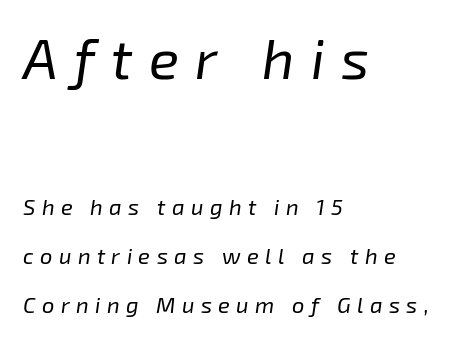
{"italic": "yes", "lean": "right", "slant_degrees": 8, "bold": "no", "weight": "regular", "width": "normal", "stroke_contrast": "low", "x_height": "medium", "monospaced": "no", "underline": "no", "align": "left", "line_spacing": "loose", "line_spacing_ratio": 2.23, "letter_spacing": "wide", "letter_spacing_em": 0.29, "larger_block": "first", "size_ratio": 2.55, "glyph_px": 56}
